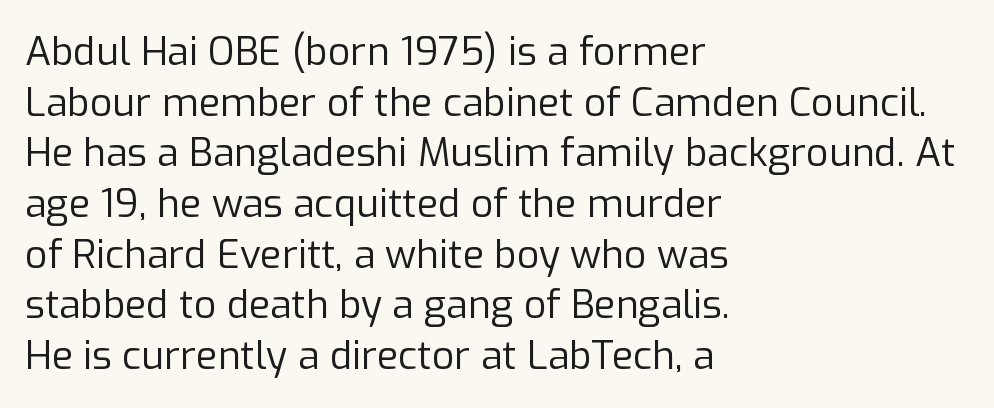
Proportional: the letters do not fall into vertical columns. You can tell from the bare stems that sans-serif type was used. You can tell it's not italic because the verticals are truly vertical. The lines are quadded left. Beneath every word, the page is bare.
